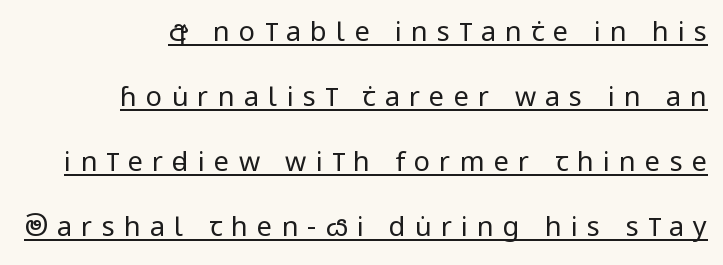
{"italic": "no", "bold": "no", "underline": "yes", "align": "right", "line_spacing": "loose", "line_spacing_ratio": 2.41, "letter_spacing": "wide", "letter_spacing_em": 0.34, "glyph_px": 27}
